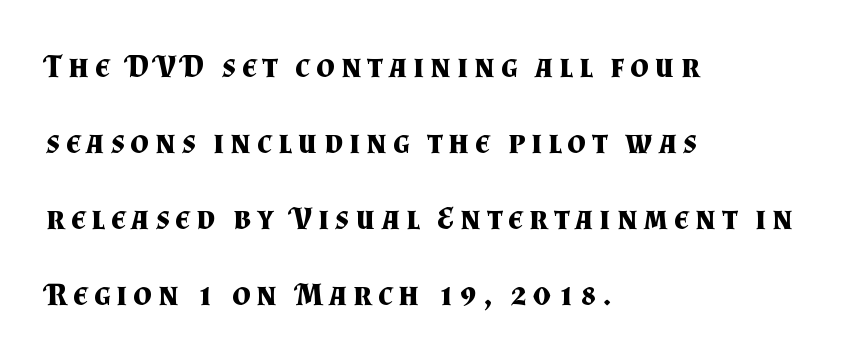
Honestly, there is no underline to notice here at all. Is there much room between lines? Yes — plenty of vertical air separates them. Varying glyph widths throughout — classic text-font behaviour. Stroke terminals: seriffed.
